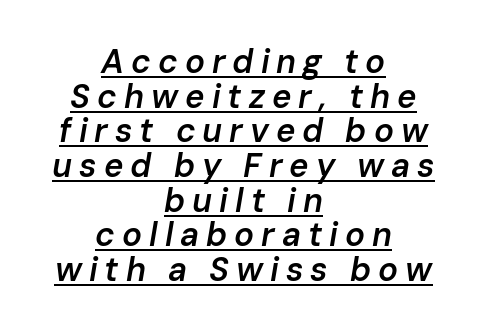
Has an underline been added? It has. The whitespace from short lines is split evenly between both sides. These lines have a slow, spaced-out rhythm from letter to letter. Slightly chunky letters — semibold, I'd say, not full bold. This sample uses an oblique cut, with every glyph tilted off the vertical.
